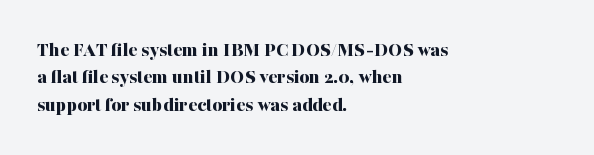
{"italic": "no", "bold": "yes", "underline": "no", "align": "left", "line_spacing": "normal", "line_spacing_ratio": 1.3, "letter_spacing": "normal", "letter_spacing_em": 0.0, "glyph_px": 21}
